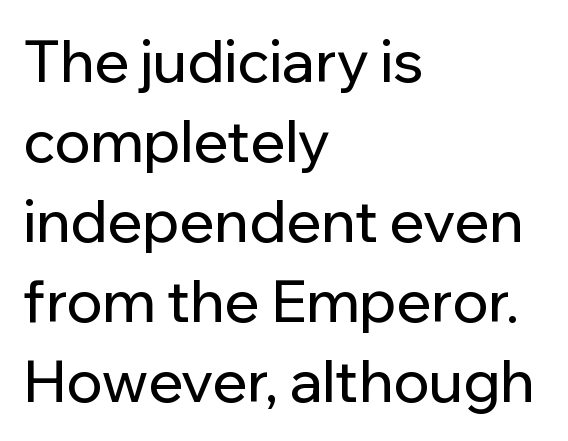
The image shows 58 px sans-serif type, upright; set left-aligned, normal line spacing (1.38x), normal letter spacing, not underlined; low stroke contrast and a medium x-height.
